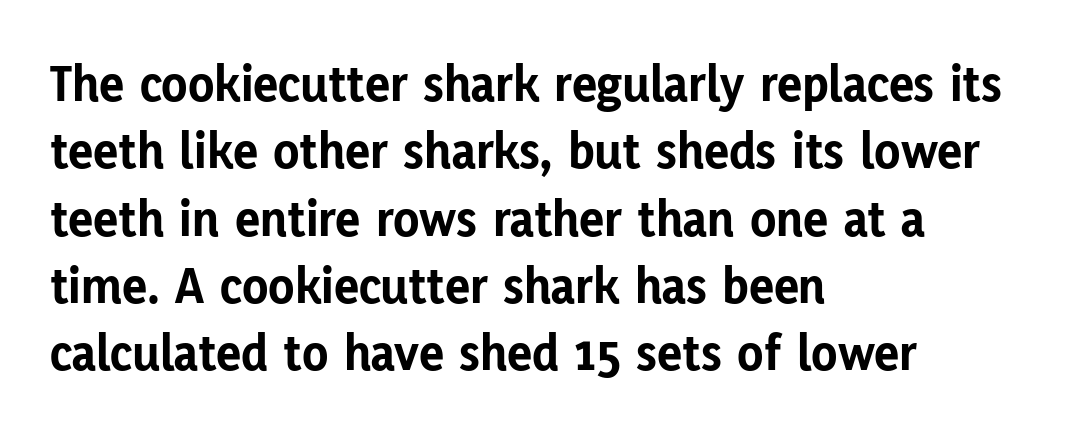
Q: Is the text bold? A: Yes.
Q: Is the text italic (slanted)? A: No, it is upright.
Q: Is the typeface a serif or a sans-serif typeface? A: Sans-serif.
Q: Is the text underlined? A: No.
Q: How is the paragraph aligned? A: Left-aligned.
Q: Is the spacing between letters normal or unusually wide? A: Normal.
Q: Is the spacing between lines tight, normal or loose? A: Normal.
Q: Width (condensed, normal, or wide)? A: Normal.
Q: Stroke contrast? A: Low.
Q: x-height? A: Medium.
Q: Monospaced? A: No.
